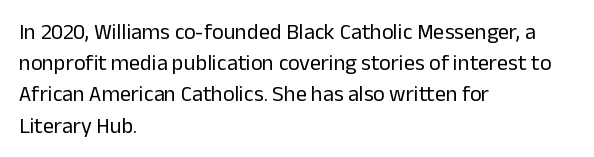
Q: Is the text bold? A: No.
Q: Is the text italic (slanted)? A: No, it is upright.
Q: Is the text underlined? A: No.
Q: How is the paragraph aligned? A: Left-aligned.
Q: Is the spacing between letters normal or unusually wide? A: Normal.
Q: Is the spacing between lines tight, normal or loose? A: Normal.
